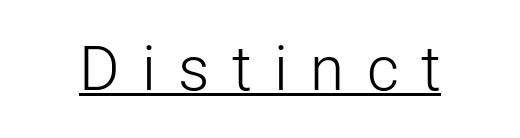
Q: Is the text bold? A: No.
Q: Is the text italic (slanted)? A: No, it is upright.
Q: Is the typeface a serif or a sans-serif typeface? A: Sans-serif.
Q: Is the text underlined? A: Yes.
Q: Is the spacing between letters normal or unusually wide? A: Unusually wide.
Q: Width (condensed, normal, or wide)? A: Normal.
Q: Stroke contrast? A: Low.
Q: x-height? A: Medium.
Q: Monospaced? A: No.
